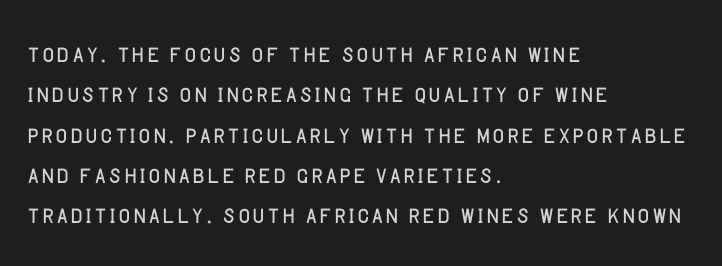
{"serif": "no", "italic": "no", "bold": "no", "weight": "light", "width": "normal", "stroke_contrast": "low", "x_height": "large", "monospaced": "no", "underline": "no", "align": "left", "line_spacing": "normal", "line_spacing_ratio": 1.26, "letter_spacing": "normal", "letter_spacing_em": 0.0, "glyph_px": 32}
